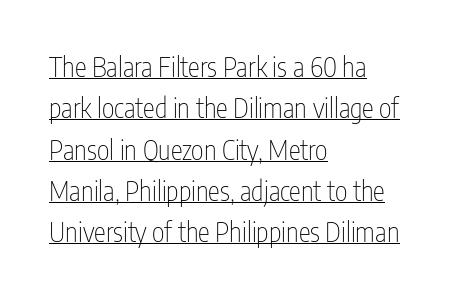
The image shows 27 px text type, upright; set left-aligned, normal line spacing (1.53x), normal letter spacing, underlined.
